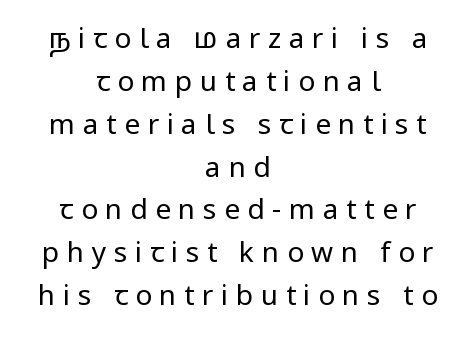
Q: Is the text bold? A: No.
Q: Is the text italic (slanted)? A: No, it is upright.
Q: Is the typeface a serif or a sans-serif typeface? A: Sans-serif.
Q: Is the text underlined? A: No.
Q: How is the paragraph aligned? A: Centered.
Q: Is the spacing between letters normal or unusually wide? A: Unusually wide.
Q: Is the spacing between lines tight, normal or loose? A: Normal.
Q: Width (condensed, normal, or wide)? A: Normal.
Q: Stroke contrast? A: Low.
Q: x-height? A: Medium.
Q: Monospaced? A: No.
